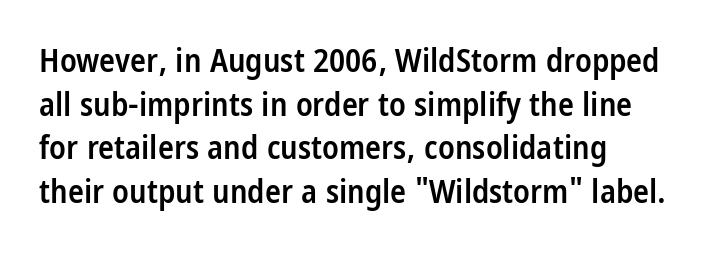
Anything drawn beneath the words? Only blank space. Firm but not heavy-handed strokes: this text is semibold. No extra tracking has been applied to these lines. Normally led — the rows are evenly, conventionally spaced. These lines are composed in type without serifs. Each letter keeps its own natural width here, so spacing adapts to shape.
